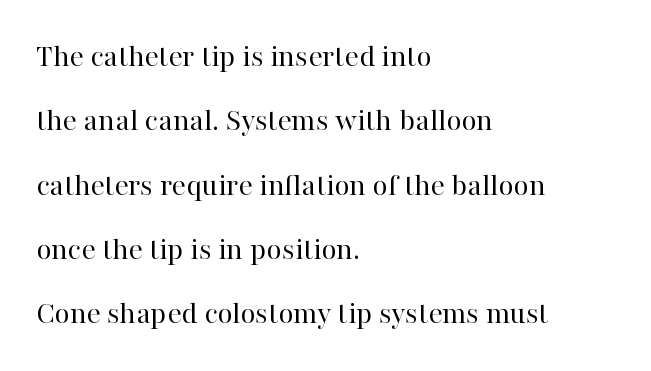
The image shows 33 px regular-weight serif type, upright; set left-aligned, loose line spacing (1.95x), normal letter spacing, not underlined; high stroke contrast and a medium x-height.
